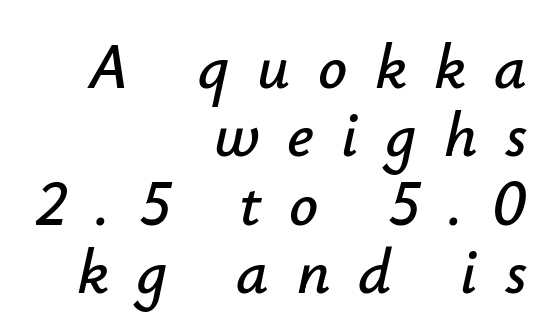
Lines of text with bare space underneath. You could not count columns in this text — the font is proportionally spaced. The passage is arranged like a letterhead date or caption credit — flush right. Compared with typical paragraphs, the rows here are closer together. Style check: oblique. The rendering inserts visible extra space after every character.
